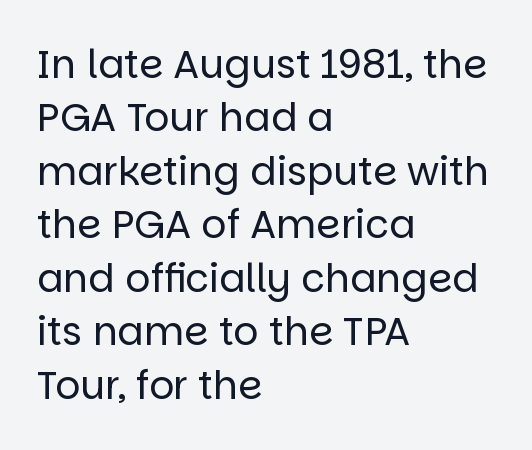
The space between consecutive lines is moderate. Quick note: underline off. No chunkiness to these letters — they're not bold. Look at the tracking — it's just the regular setting, nothing added. Each letter keeps its own natural width here, so spacing adapts to shape.
